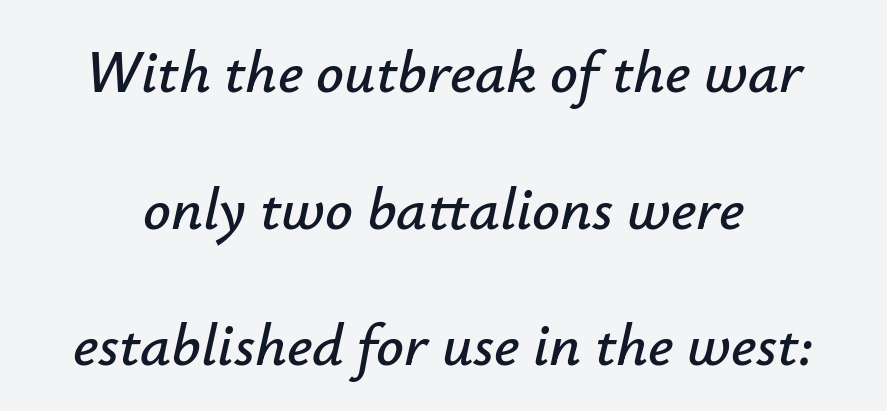
The image shows 61 px text type, italic (leaning right); set loose line spacing (2.24x), normal letter spacing, not underlined; low stroke contrast and a small x-height.
